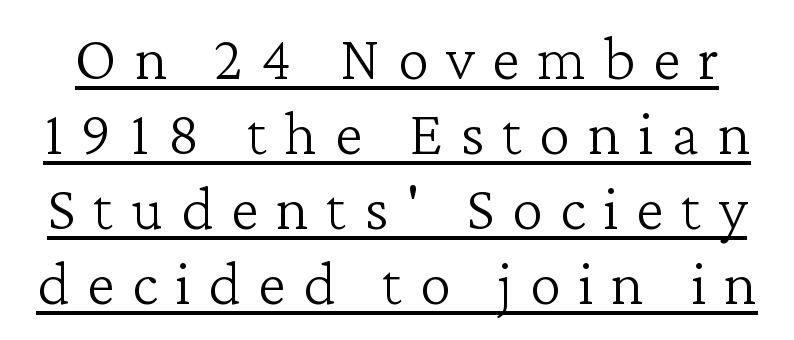
Tall strokes in this sample are plumb rather than angled. This rendering employs a face with finishing strokes, i.e., a serif. The passage shown has open, widely tracked lettering throughout. The typesetter has applied underlining to the passage shown.
